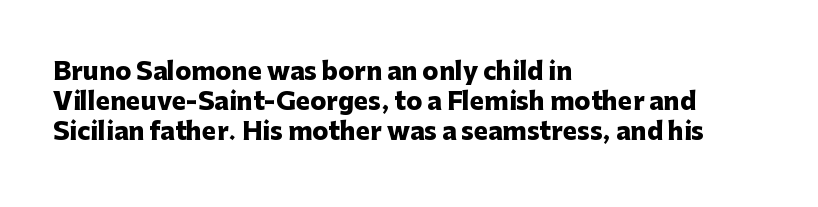
Every character sits straight up, as roman type does. This rendering uses left alignment, leaving the right contour irregular. Letters rest on an invisible, unmarked baseline. The passage shown has conventional tracking throughout. Pretty heavy lettering here — definitely bold.
